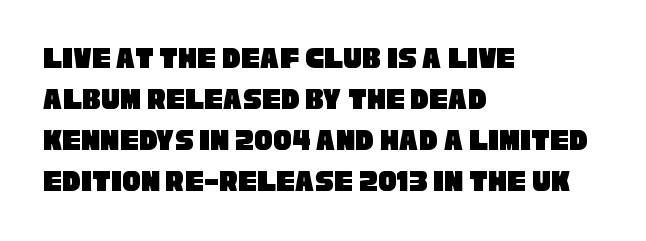
The line-height multiplier appears to be the usual default. The strip under each line holds only bare page. Caption: standard tracking, unaltered. Horizontally, the lines are justified to the leading edge only. Is this a fixed-width face? No — the glyphs have proportional, varying widths.
